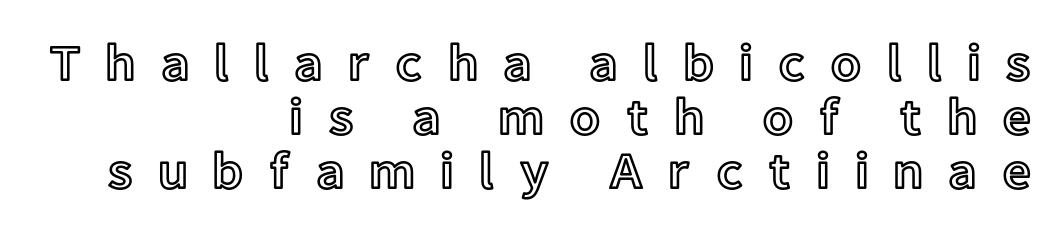
{"italic": "no", "width": "normal", "x_height": "medium", "monospaced": "no", "underline": "no", "align": "right", "line_spacing": "tight", "line_spacing_ratio": 1.06, "letter_spacing": "wide", "letter_spacing_em": 0.48, "glyph_px": 51}
